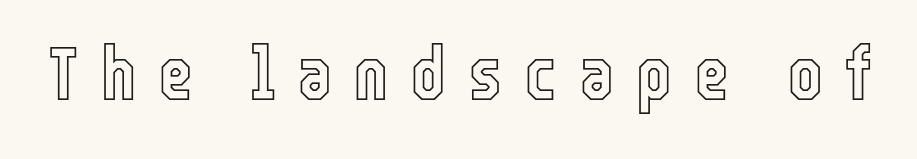
{"italic": "no", "width": "condensed", "x_height": "medium", "monospaced": "no", "underline": "no", "letter_spacing": "wide", "letter_spacing_em": 0.28, "glyph_px": 76}
